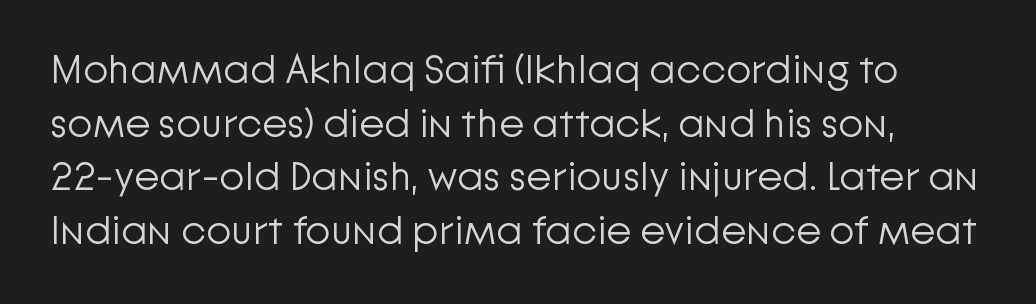
The image shows 41 px light sans-serif type, upright; set normal line spacing (1.31x), normal letter spacing, not underlined; low stroke contrast and a medium x-height.
